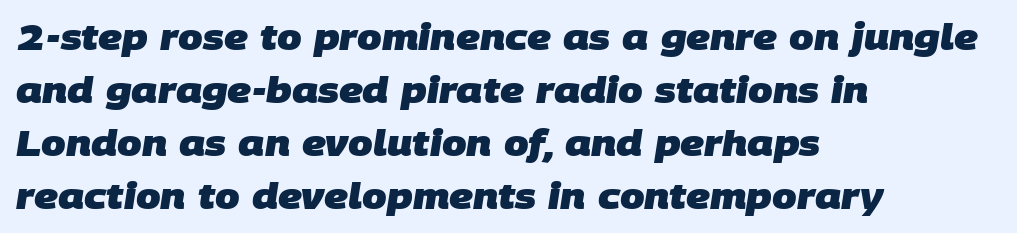
Teacher's note: observe the even left margin — that is flush-left alignment. Each letter's strokes conclude bluntly, with no projecting serifs. The zone under the glyphs is completely vacant. Nothing unusual about the tracking: characters are spaced as the font intends. Students, observe: this is what conventionally led text looks like. This is heavy type, rendered in bold.
